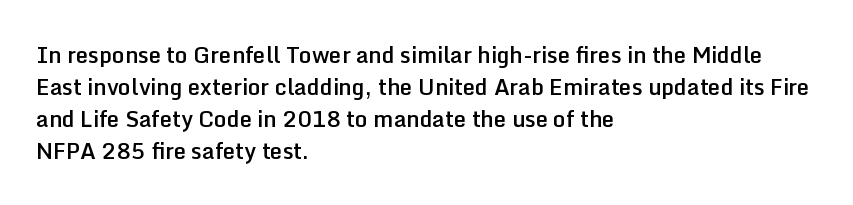
{"italic": "no", "bold": "semi", "underline": "no", "align": "left", "line_spacing": "normal", "line_spacing_ratio": 1.46, "letter_spacing": "normal", "letter_spacing_em": 0.0, "glyph_px": 22}
